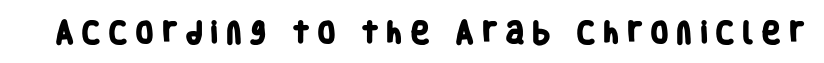
Q: Is the text bold? A: Yes.
Q: Is the text underlined? A: No.
Q: Is the spacing between letters normal or unusually wide? A: Unusually wide.
